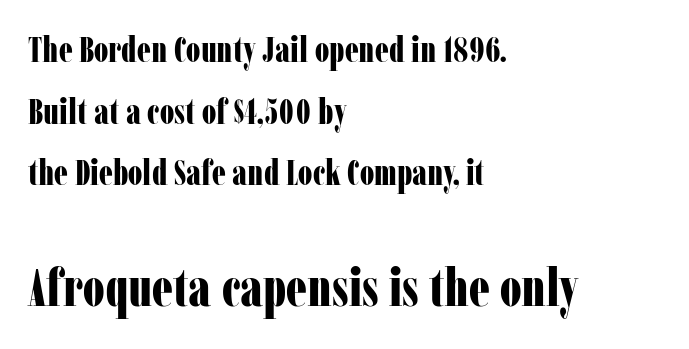
The image shows 53 px bold, condensed serif type, upright; set left-aligned, line spacing 1.76x, normal letter spacing, not underlined; the second (bottom) block is 1.51x larger; low stroke contrast and a medium x-height.
